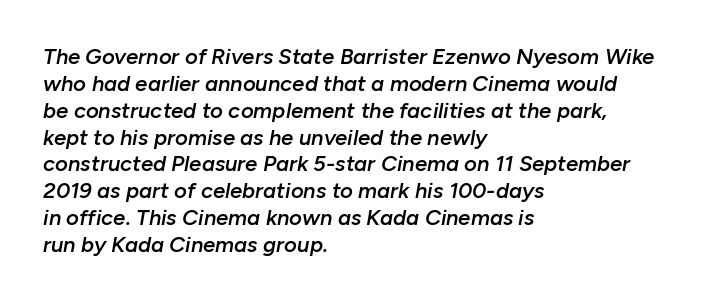
Q: Is the text bold? A: Semi-bold.
Q: Is the text italic (slanted)? A: Yes, it leans right by about 10 degrees.
Q: Is the text underlined? A: No.
Q: How is the paragraph aligned? A: Left-aligned.
Q: Is the spacing between letters normal or unusually wide? A: Normal.
